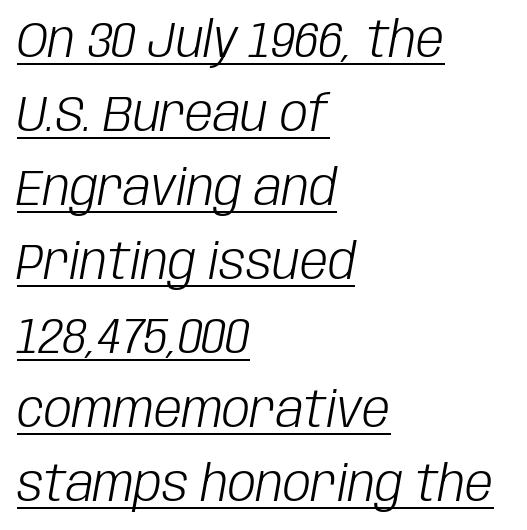
The image shows 50 px light, condensed type, italic (leaning right); set left-aligned, normal line spacing (1.48x), normal letter spacing, underlined; low stroke contrast and a large x-height.
